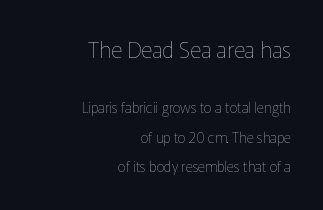
Q: Is the text bold? A: No.
Q: Is the text italic (slanted)? A: No, it is upright.
Q: Is the text underlined? A: No.
Q: How is the paragraph aligned? A: Right-aligned.
Q: Is the spacing between letters normal or unusually wide? A: Normal.
Q: Is the spacing between lines tight, normal or loose? A: Loose.
Q: Which block of text is set in a larger size, the first (top) or the second (bottom)? A: The first (top) one.
